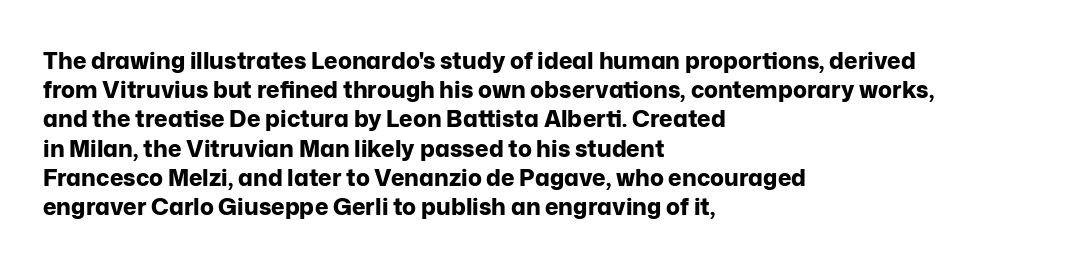
Q: Is the text bold? A: Yes.
Q: Is the text italic (slanted)? A: No, it is upright.
Q: Is the text underlined? A: No.
Q: How is the paragraph aligned? A: Left-aligned.
Q: Is the spacing between letters normal or unusually wide? A: Normal.
Q: Is the spacing between lines tight, normal or loose? A: Normal.
